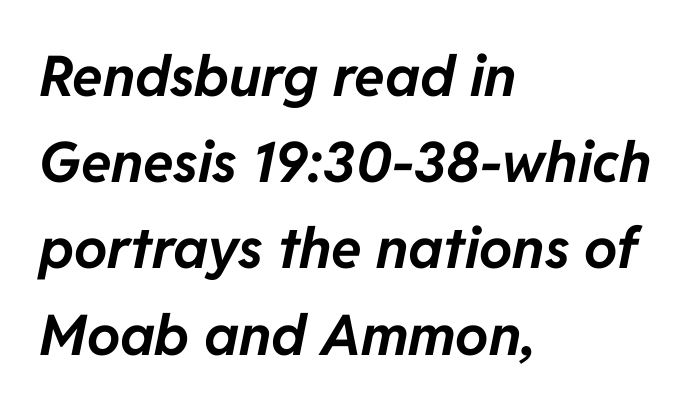
{"italic": "yes", "lean": "right", "slant_degrees": 11, "bold": "yes", "weight": "bold", "width": "normal", "stroke_contrast": "low", "x_height": "medium", "monospaced": "no", "underline": "no", "align": "left", "line_spacing": "normal", "line_spacing_ratio": 1.54, "letter_spacing": "normal", "letter_spacing_em": 0.0, "glyph_px": 56}
